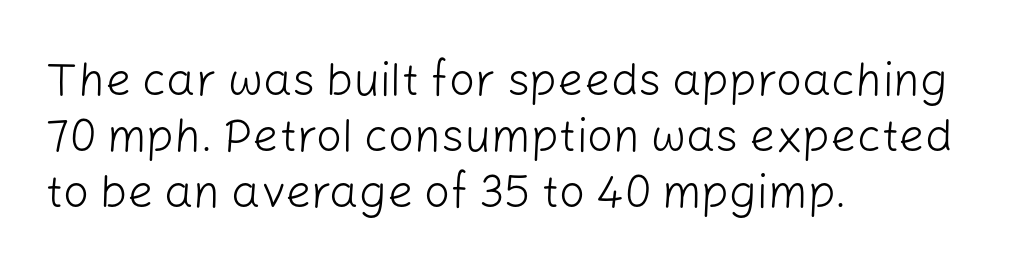
The image shows 46 px light sans-serif type, upright; set left-aligned, line spacing 1.22x, normal letter spacing, not underlined; low stroke contrast and a medium x-height.
